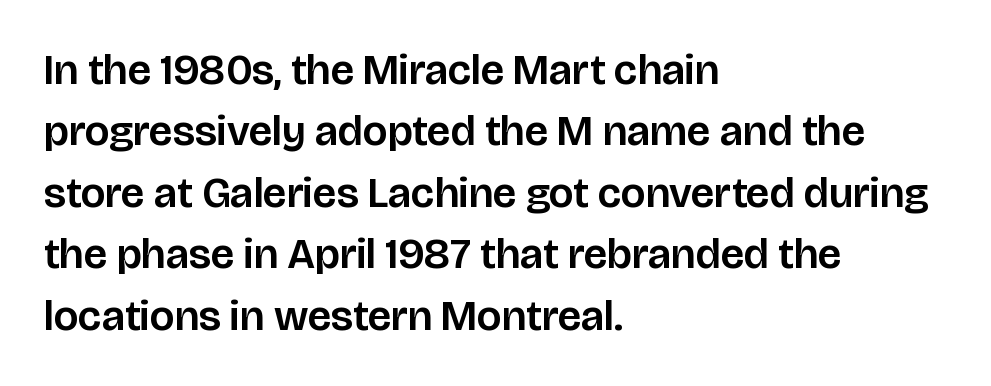
Q: Is the text italic (slanted)? A: No, it is upright.
Q: Is the typeface a serif or a sans-serif typeface? A: Sans-serif.
Q: Is the text underlined? A: No.
Q: How is the paragraph aligned? A: Left-aligned.
Q: Is the spacing between letters normal or unusually wide? A: Normal.
Q: Is the spacing between lines tight, normal or loose? A: Normal.
Q: Width (condensed, normal, or wide)? A: Normal.
Q: Stroke contrast? A: Low.
Q: x-height? A: Large.
Q: Monospaced? A: No.
